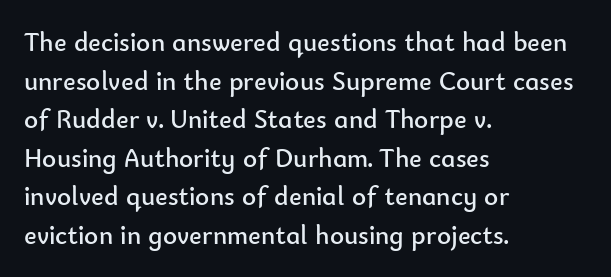
Stroke thickness stays within the range of a standard reading face or lighter. Notice how descenders clear the ascenders below comfortably — that's standard leading. There is no visible air inserted between adjacent glyphs. Casual observation: everything's shoved over to the left. The specimen omits any rule beneath the text block's lines. The letters stand straight up with perfectly vertical stems.
